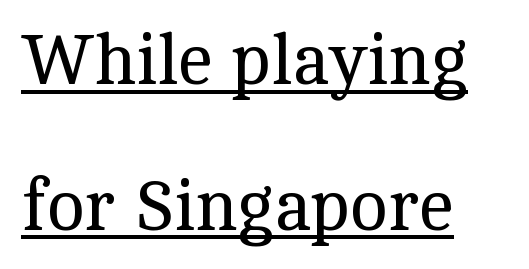
The image shows 71 px regular-weight serif type, upright; set left-aligned, loose line spacing (2.05x), normal letter spacing, underlined; a medium x-height.
